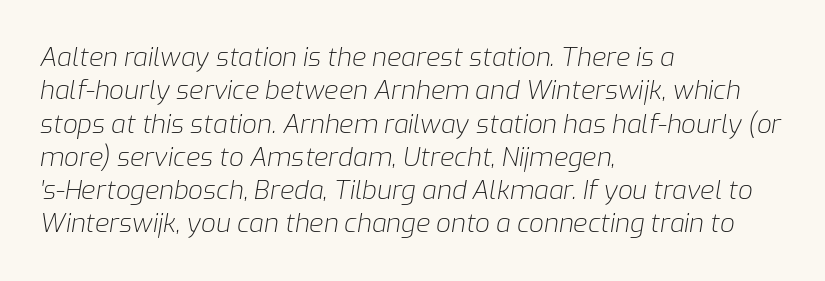
The image shows 26 px text type, italic (leaning right); set left-aligned, normal line spacing (1.28x), normal letter spacing, not underlined.
